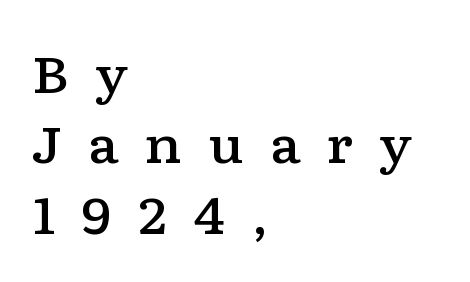
The image shows 51 px semibold, wide serif type, upright; set left-aligned, normal line spacing (1.38x), unusually wide letter spacing (+0.5 em), not underlined; low stroke contrast and a medium x-height.
